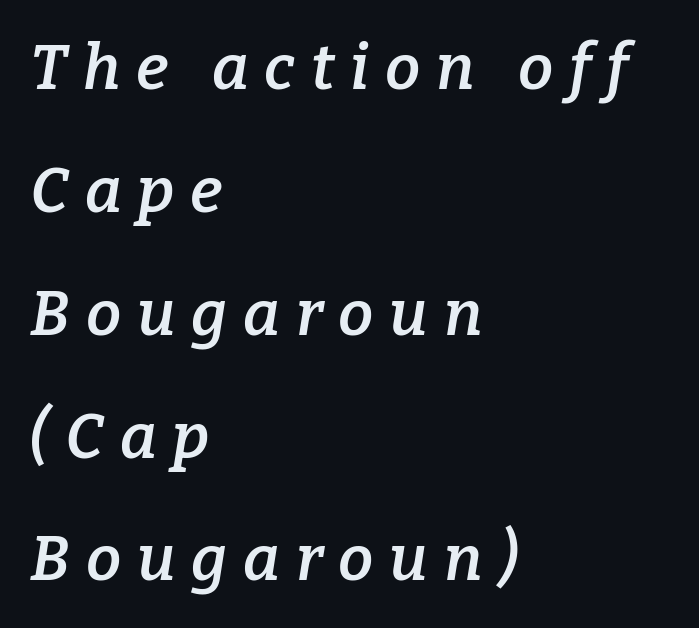
Q: Is the text bold? A: Semi-bold.
Q: Is the text italic (slanted)? A: Yes, it leans right by about 9 degrees.
Q: Is the typeface a serif or a sans-serif typeface? A: Serif.
Q: Is the text underlined? A: No.
Q: How is the paragraph aligned? A: Left-aligned.
Q: Is the spacing between letters normal or unusually wide? A: Unusually wide.
Q: Is the spacing between lines tight, normal or loose? A: Loose.
Q: Width (condensed, normal, or wide)? A: Normal.
Q: Stroke contrast? A: Low.
Q: x-height? A: Medium.
Q: Monospaced? A: No.
